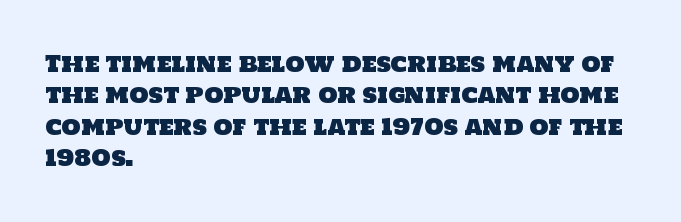
{"underline": "no", "align": "left", "line_spacing": "normal", "line_spacing_ratio": 1.43, "letter_spacing": "normal", "letter_spacing_em": 0.0, "glyph_px": 22}
